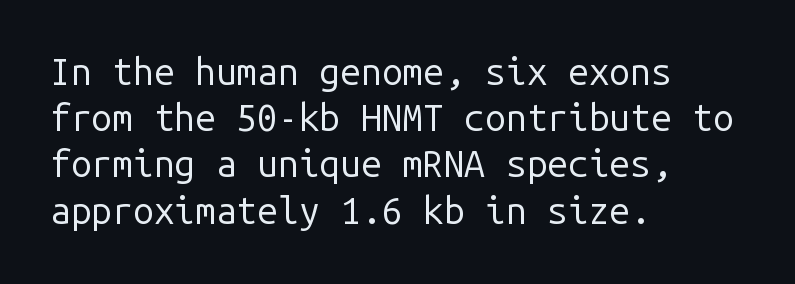
Q: Is the text bold? A: No.
Q: Is the text italic (slanted)? A: No, it is upright.
Q: Is the typeface a serif or a sans-serif typeface? A: Sans-serif.
Q: Is the text underlined? A: No.
Q: How is the paragraph aligned? A: Left-aligned.
Q: Is the spacing between letters normal or unusually wide? A: Normal.
Q: Is the spacing between lines tight, normal or loose? A: Normal.
Q: Width (condensed, normal, or wide)? A: Normal.
Q: Stroke contrast? A: Low.
Q: x-height? A: Medium.
Q: Monospaced? A: Yes.
